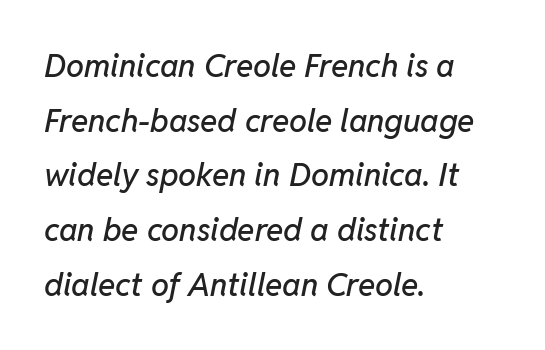
The image shows 32 px text type, italic (leaning right); set left-aligned, line spacing 1.71x, normal letter spacing, not underlined; low stroke contrast and a medium x-height.
